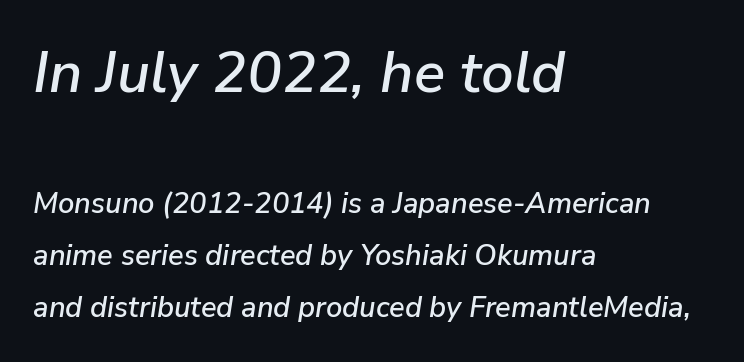
Q: Is the text italic (slanted)? A: Yes, it leans right by about 9 degrees.
Q: Is the text underlined? A: No.
Q: How is the paragraph aligned? A: Left-aligned.
Q: Is the spacing between letters normal or unusually wide? A: Normal.
Q: Which block of text is set in a larger size, the first (top) or the second (bottom)? A: The first (top) one.
Q: Width (condensed, normal, or wide)? A: Normal.
Q: Stroke contrast? A: Low.
Q: x-height? A: Medium.
Q: Monospaced? A: No.
